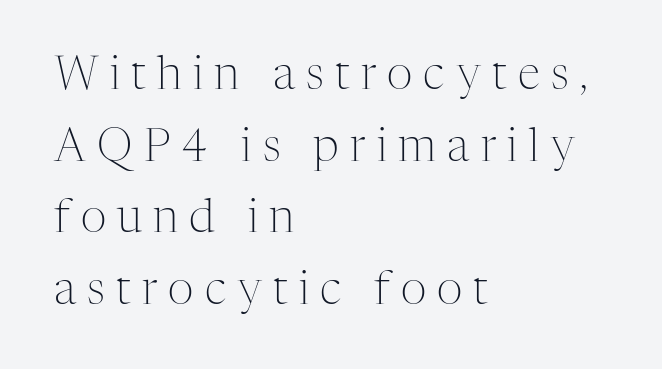
{"serif": "yes", "italic": "no", "bold": "no", "weight": "light", "width": "normal", "stroke_contrast": "medium", "x_height": "medium", "monospaced": "no", "underline": "no", "align": "left", "line_spacing": "normal", "line_spacing_ratio": 1.59, "letter_spacing": "wide", "letter_spacing_em": 0.25, "glyph_px": 45}
